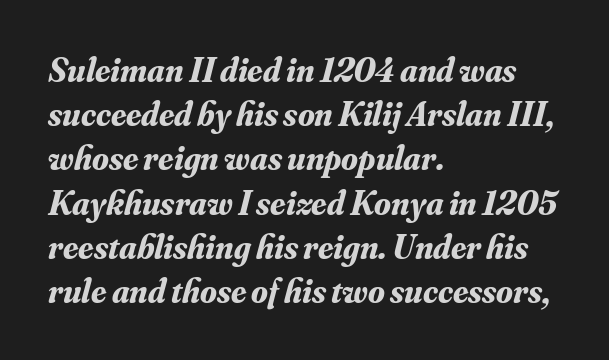
The image shows 34 px bold serif type, italic (leaning right); set left-aligned, normal line spacing (1.3x), normal letter spacing, not underlined; medium stroke contrast and a small x-height.
